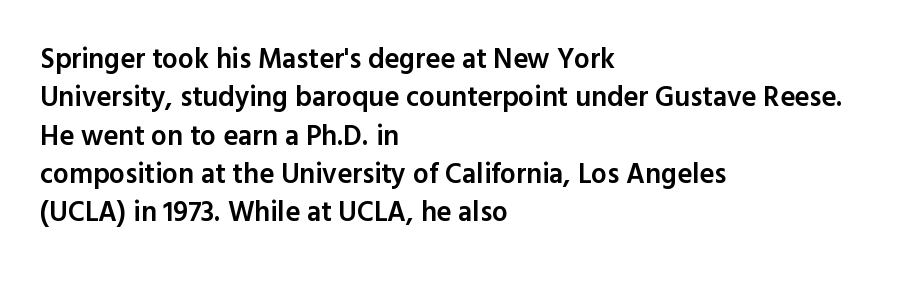
{"serif": "no", "italic": "no", "bold": "semi", "weight": "semibold", "width": "normal", "x_height": "medium", "monospaced": "no", "underline": "no", "align": "left", "line_spacing": "normal", "line_spacing_ratio": 1.37, "letter_spacing": "normal", "letter_spacing_em": 0.0, "glyph_px": 28}
